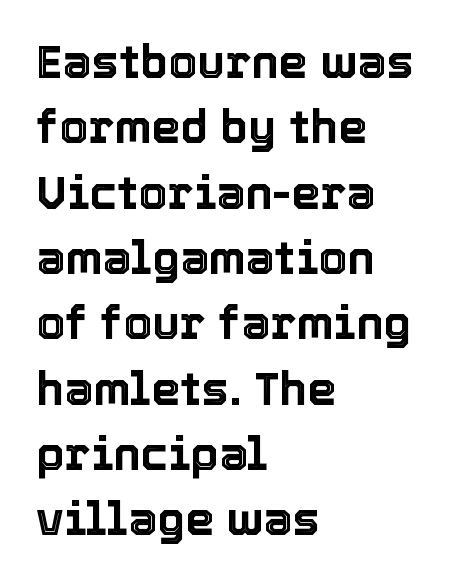
The image shows 46 px text type, upright; set left-aligned, normal line spacing (1.42x), normal letter spacing, not underlined; a medium x-height.
